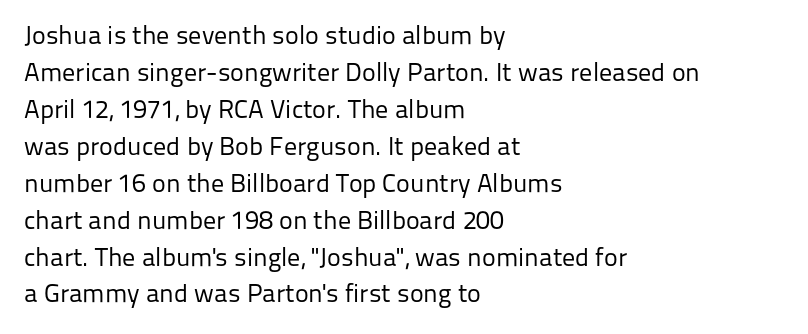
Q: Is the text bold? A: No.
Q: Is the text italic (slanted)? A: No, it is upright.
Q: Is the text underlined? A: No.
Q: How is the paragraph aligned? A: Left-aligned.
Q: Is the spacing between letters normal or unusually wide? A: Normal.
Q: Is the spacing between lines tight, normal or loose? A: Normal.
